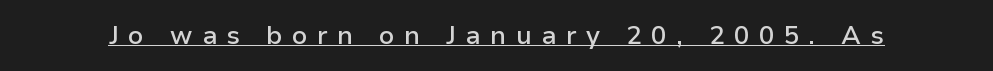
What decoration does the sample have? An underline. The gaps between neighbouring characters are conspicuously large. Designer's note — italics off, roman on. Moderately thickened strokes mark this as semibold type.
